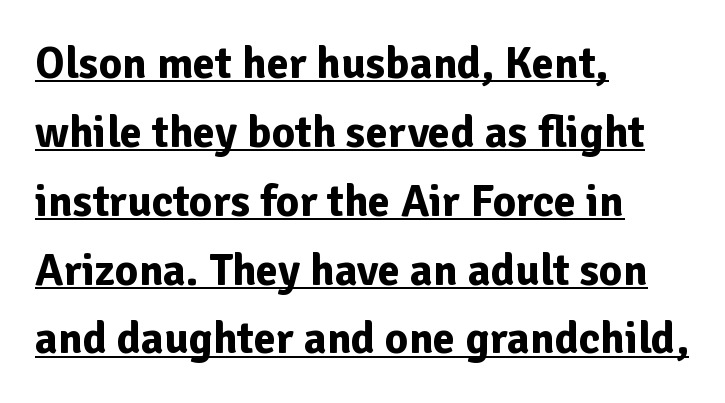
Q: Is the text bold? A: Yes.
Q: Is the text italic (slanted)? A: No, it is upright.
Q: Is the typeface a serif or a sans-serif typeface? A: Sans-serif.
Q: Is the text underlined? A: Yes.
Q: How is the paragraph aligned? A: Left-aligned.
Q: Is the spacing between letters normal or unusually wide? A: Normal.
Q: Is the spacing between lines tight, normal or loose? A: Normal.
Q: Width (condensed, normal, or wide)? A: Normal.
Q: Stroke contrast? A: Low.
Q: x-height? A: Medium.
Q: Monospaced? A: No.
